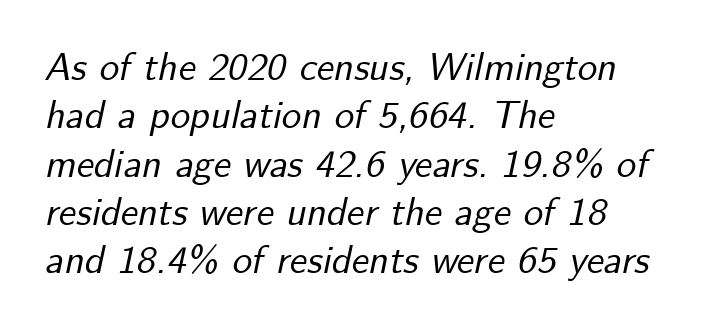
Q: Is the text italic (slanted)? A: Yes, it leans right by about 12 degrees.
Q: Is the text underlined? A: No.
Q: How is the paragraph aligned? A: Left-aligned.
Q: Is the spacing between letters normal or unusually wide? A: Normal.
Q: Width (condensed, normal, or wide)? A: Normal.
Q: Stroke contrast? A: Low.
Q: x-height? A: Small.
Q: Monospaced? A: No.
